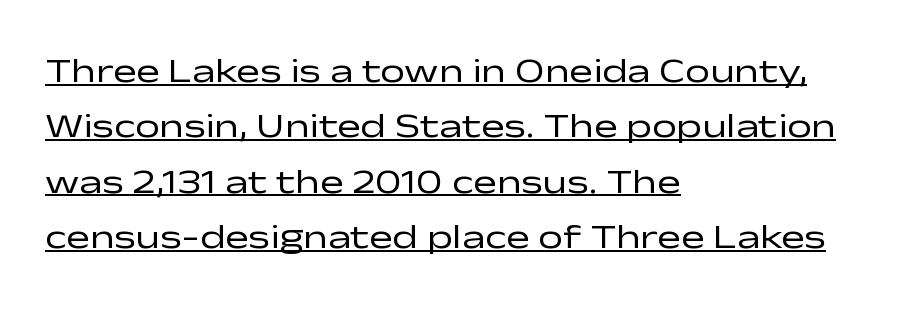
The image shows 35 px regular-weight, wide sans-serif type, upright; set left-aligned, normal line spacing (1.58x), normal letter spacing, underlined; low stroke contrast and a medium x-height.
